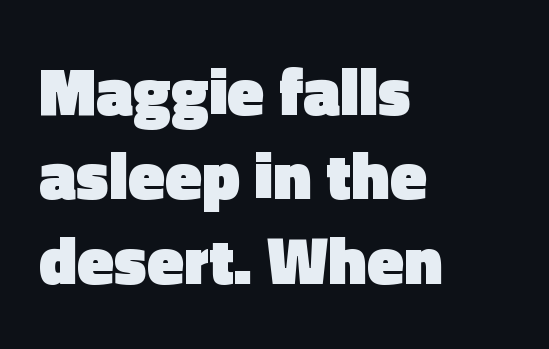
Q: Is the text bold? A: Yes.
Q: Is the text italic (slanted)? A: No, it is upright.
Q: Is the typeface a serif or a sans-serif typeface? A: Sans-serif.
Q: Is the text underlined? A: No.
Q: How is the paragraph aligned? A: Left-aligned.
Q: Is the spacing between letters normal or unusually wide? A: Normal.
Q: Is the spacing between lines tight, normal or loose? A: Normal.
Q: Width (condensed, normal, or wide)? A: Normal.
Q: x-height? A: Medium.
Q: Monospaced? A: No.
